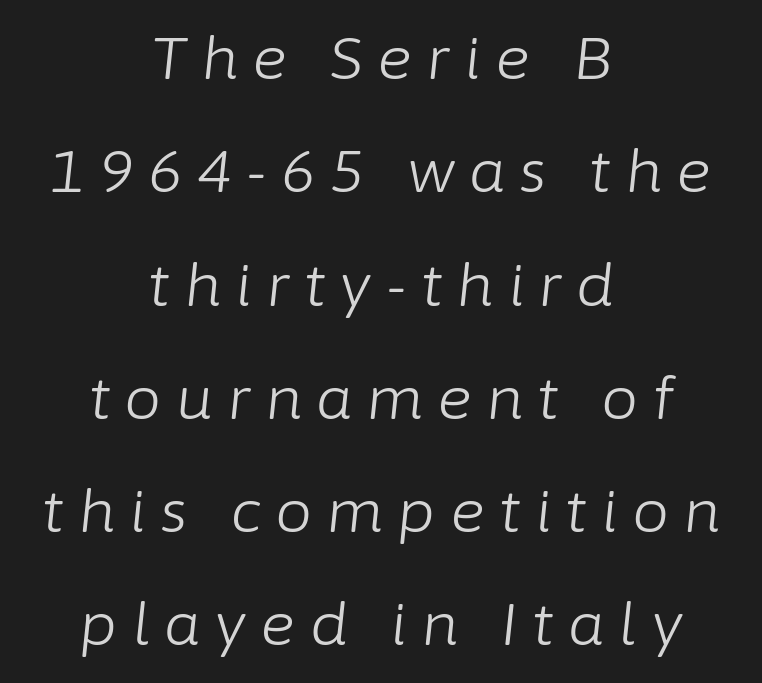
{"italic": "yes", "lean": "right", "slant_degrees": 6, "bold": "no", "weight": "light", "width": "normal", "stroke_contrast": "low", "x_height": "medium", "monospaced": "no", "underline": "no", "align": "center", "line_spacing": "loose", "line_spacing_ratio": 1.92, "letter_spacing": "wide", "letter_spacing_em": 0.24, "glyph_px": 59}
